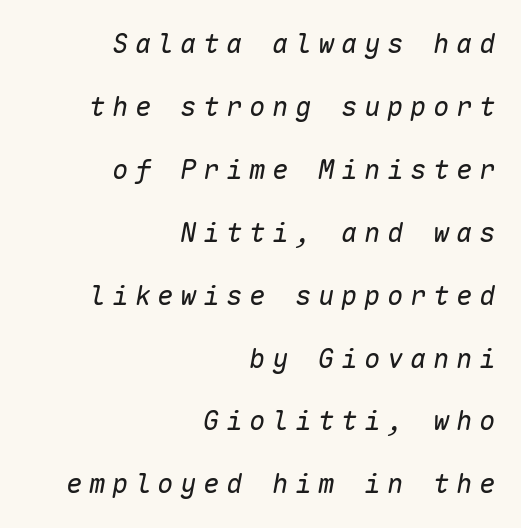
The image shows 27 px text type, italic (leaning right); set right-aligned, loose line spacing (2.33x), unusually wide letter spacing (+0.25 em), not underlined.
